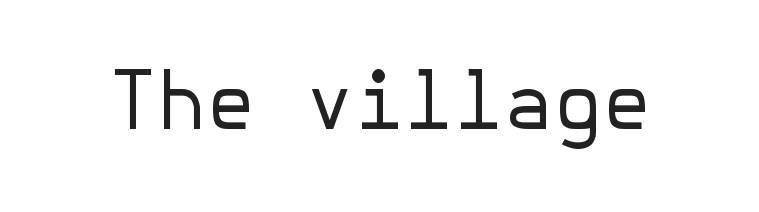
{"serif": "no", "italic": "no", "bold": "no", "weight": "regular", "width": "normal", "stroke_contrast": "low", "x_height": "medium", "underline": "no", "letter_spacing": "normal", "letter_spacing_em": 0.0, "glyph_px": 80}
